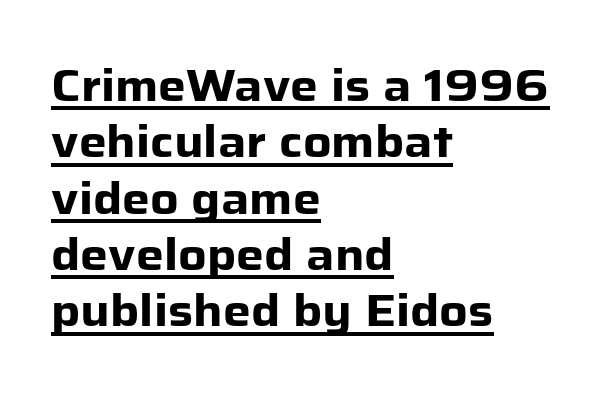
The image shows 44 px heavy sans-serif type, upright; set left-aligned, normal line spacing (1.28x), normal letter spacing, underlined; low stroke contrast and a medium x-height.
